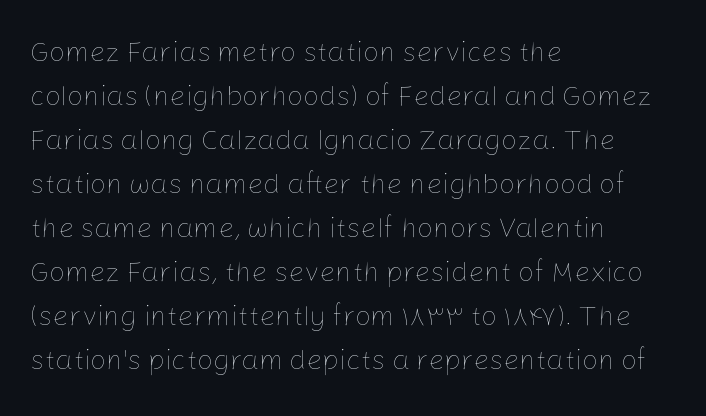
The font sits on the lighter half of the weight spectrum, regular included. Italic: no, the glyphs are upright roman. Caption: multi-line text, flush left, ragged right. Just letters on the line, the space beneath them empty. Proportional: the letters do not fall into vertical columns.
